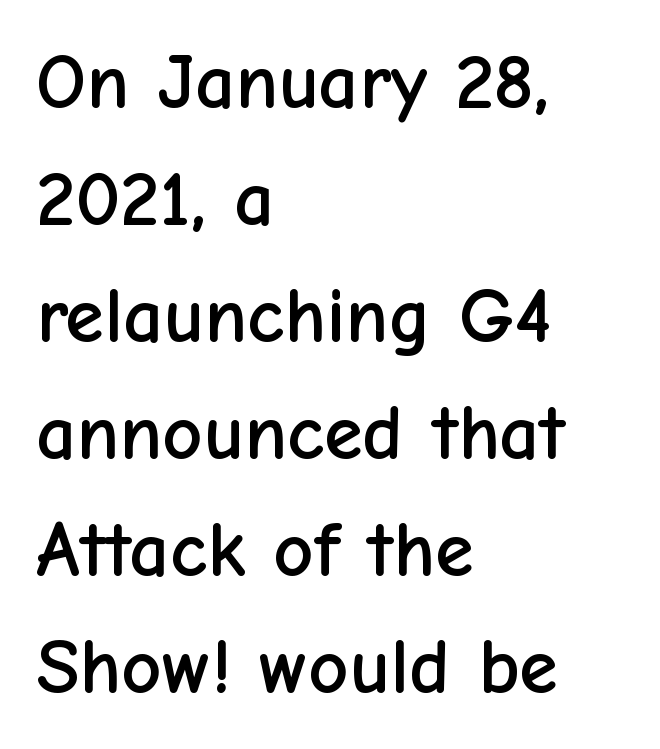
Q: Is the text italic (slanted)? A: No, it is upright.
Q: Is the typeface a serif or a sans-serif typeface? A: Sans-serif.
Q: Is the text underlined? A: No.
Q: How is the paragraph aligned? A: Left-aligned.
Q: Is the spacing between letters normal or unusually wide? A: Normal.
Q: Is the spacing between lines tight, normal or loose? A: Normal.
Q: Width (condensed, normal, or wide)? A: Normal.
Q: Stroke contrast? A: Low.
Q: x-height? A: Medium.
Q: Monospaced? A: No.
